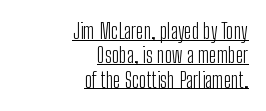
Look at the tracking — it's just the regular setting, nothing added. Characters remain perfectly vertical along every line. The typesetting does not lean heavy: it is not bold. The passage shown is underscored from start to finish. The passage is arranged like a letterhead date or caption credit — flush right.
